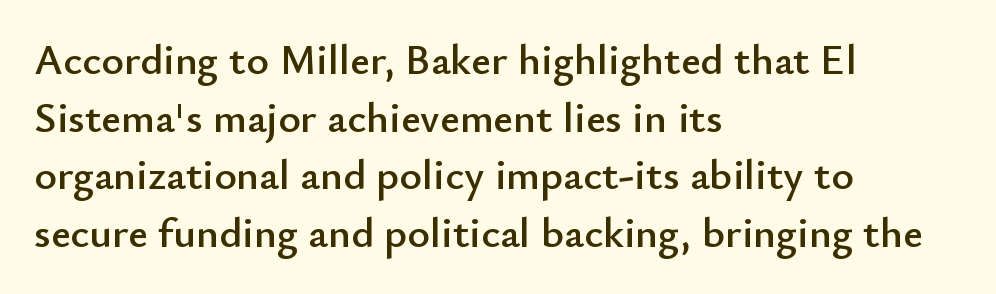
The image shows 43 px sans-serif type, upright; set left-aligned, normal line spacing (1.34x), normal letter spacing, not underlined; low stroke contrast and a small x-height.
